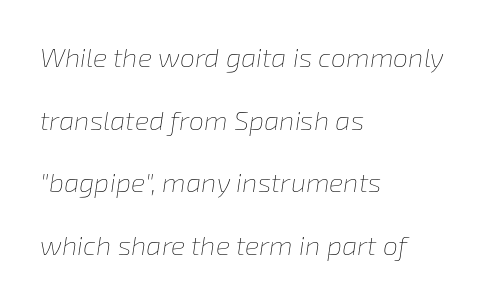
{"italic": "yes", "lean": "right", "slant_degrees": 8, "bold": "no", "underline": "no", "align": "left", "line_spacing": "loose", "line_spacing_ratio": 2.32, "letter_spacing": "normal", "letter_spacing_em": 0.0, "glyph_px": 27}
